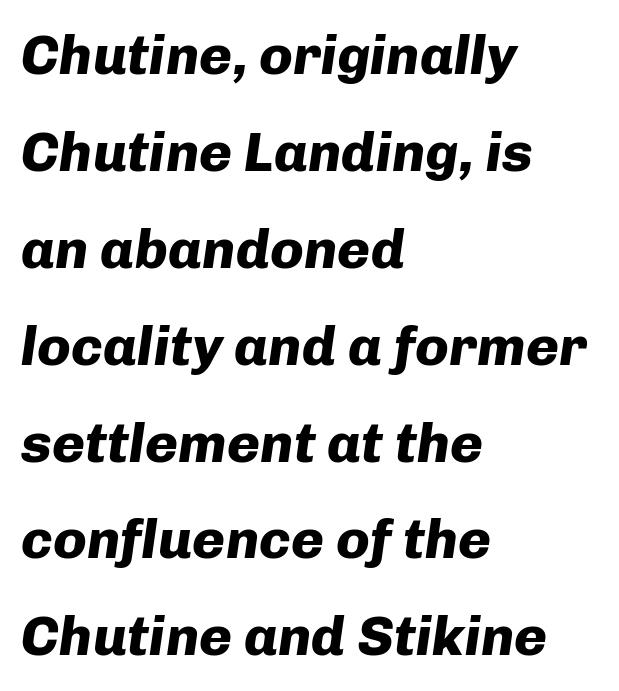
Q: Is the text bold? A: Yes.
Q: Is the text italic (slanted)? A: Yes, it leans right by about 8 degrees.
Q: Is the text underlined? A: No.
Q: How is the paragraph aligned? A: Left-aligned.
Q: Is the spacing between letters normal or unusually wide? A: Normal.
Q: Width (condensed, normal, or wide)? A: Normal.
Q: Stroke contrast? A: Low.
Q: x-height? A: Medium.
Q: Monospaced? A: No.
